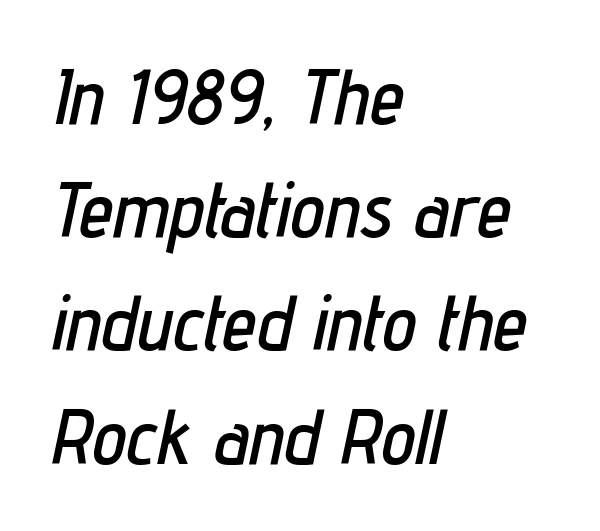
{"italic": "yes", "lean": "right", "slant_degrees": 12, "width": "condensed", "stroke_contrast": "low", "x_height": "medium", "monospaced": "no", "underline": "no", "align": "left", "line_spacing": "normal", "line_spacing_ratio": 1.47, "letter_spacing": "normal", "letter_spacing_em": 0.0, "glyph_px": 77}
